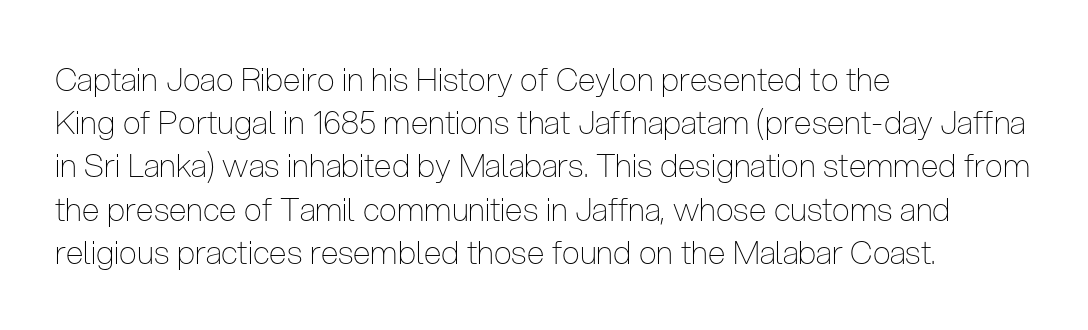
Q: Is the text bold? A: No.
Q: Is the text italic (slanted)? A: No, it is upright.
Q: Is the typeface a serif or a sans-serif typeface? A: Sans-serif.
Q: Is the text underlined? A: No.
Q: How is the paragraph aligned? A: Left-aligned.
Q: Is the spacing between letters normal or unusually wide? A: Normal.
Q: Is the spacing between lines tight, normal or loose? A: Normal.
Q: Width (condensed, normal, or wide)? A: Condensed.
Q: Stroke contrast? A: Low.
Q: x-height? A: Medium.
Q: Monospaced? A: No.
